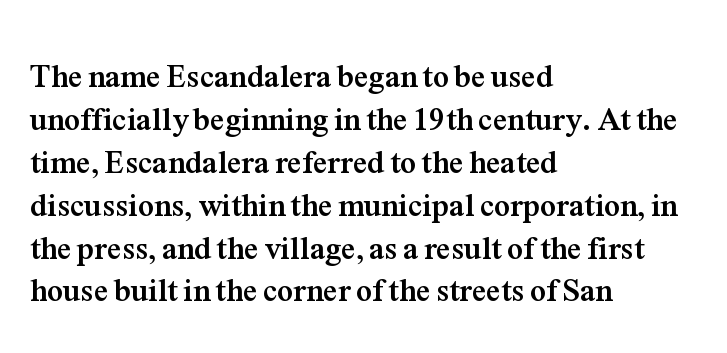
{"serif": "yes", "italic": "no", "bold": "yes", "weight": "semibold", "width": "normal", "stroke_contrast": "medium", "x_height": "medium", "monospaced": "no", "underline": "no", "align": "left", "line_spacing": "normal", "line_spacing_ratio": 1.34, "letter_spacing": "normal", "letter_spacing_em": 0.0, "glyph_px": 32}
